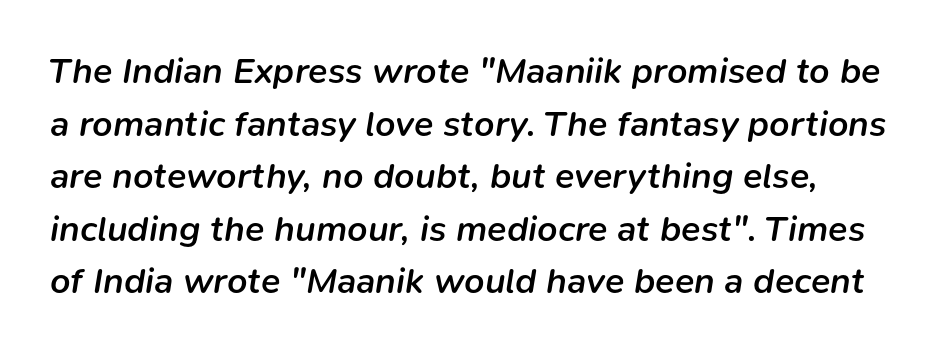
Note the varied advance widths — an 'i' is clearly narrower than an 'm'. Regarding leading, the lines here are spaced in the standard way. The words here are not underlined. A bit beefed up — I'd call it semibold rather than bold. This rendering leaves character spacing at its baseline value.
